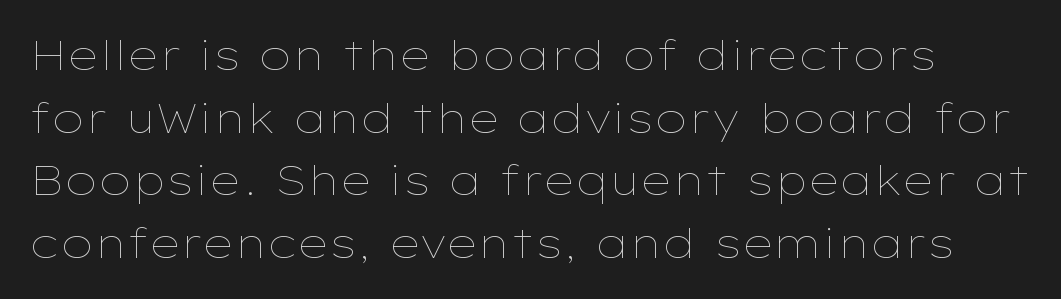
The image shows 41 px thin, wide type, upright; set normal line spacing (1.53x), normal letter spacing, not underlined; low stroke contrast and a medium x-height.
